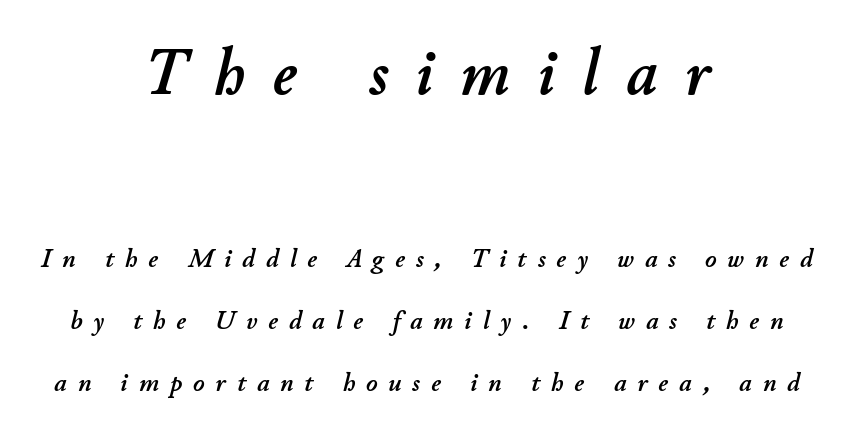
{"italic": "yes", "lean": "right", "slant_degrees": 11, "width": "normal", "stroke_contrast": "low", "x_height": "small", "monospaced": "no", "underline": "no", "align": "center", "line_spacing": "loose", "line_spacing_ratio": 2.29, "letter_spacing": "wide", "letter_spacing_em": 0.41, "larger_block": "first", "size_ratio": 2.48, "glyph_px": 67}
